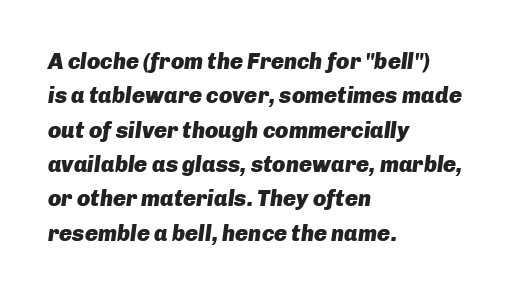
Q: Is the text bold? A: Yes.
Q: Is the text italic (slanted)? A: Yes, it leans right by about 8 degrees.
Q: Is the text underlined? A: No.
Q: How is the paragraph aligned? A: Left-aligned.
Q: Is the spacing between letters normal or unusually wide? A: Normal.
Q: Is the spacing between lines tight, normal or loose? A: Normal.
